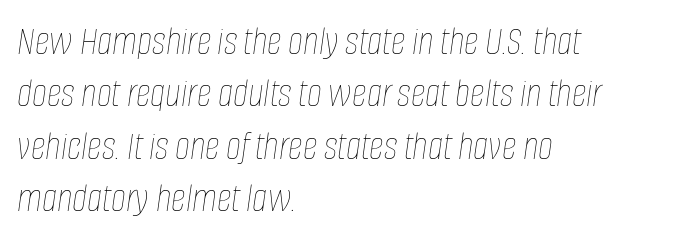
Words float on clear page, feet unadorned. You could call the tracking neutral — neither tight nor loose. Line spacing here is normal. Heaviness? Minimal to ordinary, like unemphasized prose. The text carries the slant typical of an italic or oblique font.
